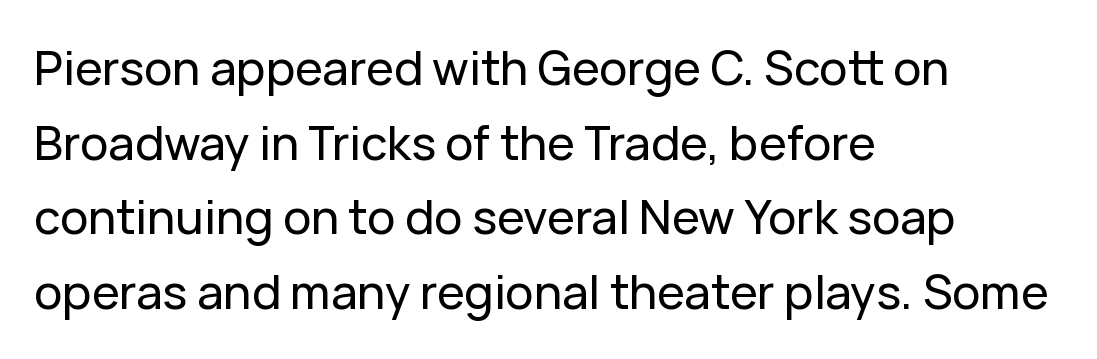
Inter-character spacing is left at the font's built-in metrics. Each line starts at the same left margin while the right side varies. The axis of the letterforms is exactly vertical. Regarding leading, the lines here are spaced in the standard way. Character widths vary here, with narrow letters taking less room than wide ones.
